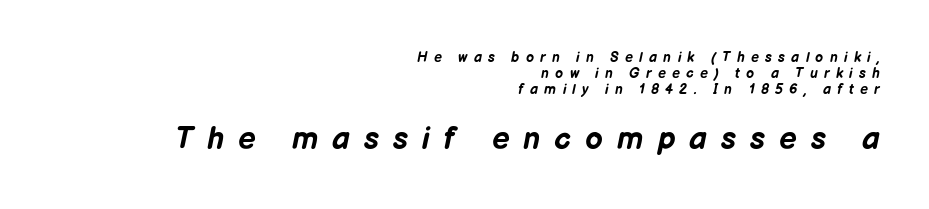
Q: Is the text bold? A: Yes.
Q: Is the text italic (slanted)? A: Yes, it leans right by about 12 degrees.
Q: Is the text underlined? A: No.
Q: How is the paragraph aligned? A: Right-aligned.
Q: Is the spacing between letters normal or unusually wide? A: Unusually wide.
Q: Is the spacing between lines tight, normal or loose? A: Tight.
Q: Which block of text is set in a larger size, the first (top) or the second (bottom)? A: The second (bottom) one.
Q: Width (condensed, normal, or wide)? A: Normal.
Q: Stroke contrast? A: Low.
Q: x-height? A: Medium.
Q: Monospaced? A: No.
